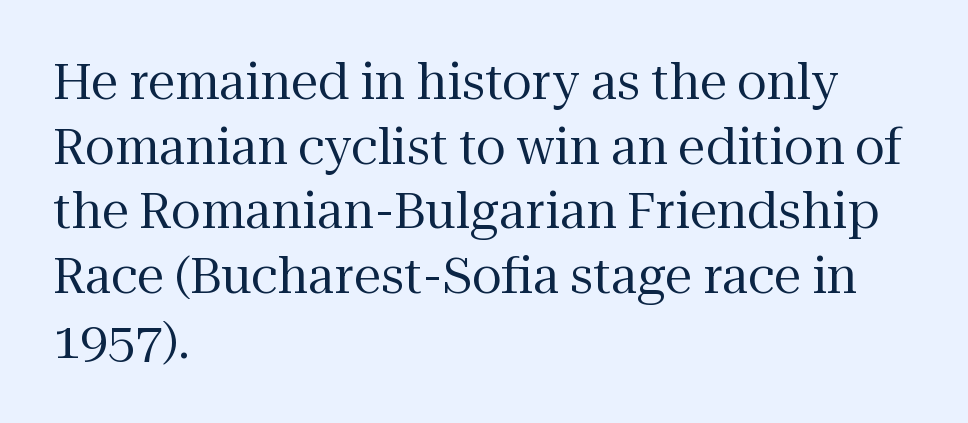
{"serif": "yes", "italic": "no", "bold": "no", "weight": "regular", "width": "normal", "stroke_contrast": "medium", "x_height": "medium", "monospaced": "no", "underline": "no", "align": "left", "line_spacing": "normal", "line_spacing_ratio": 1.32, "letter_spacing": "normal", "letter_spacing_em": 0.0, "glyph_px": 49}
